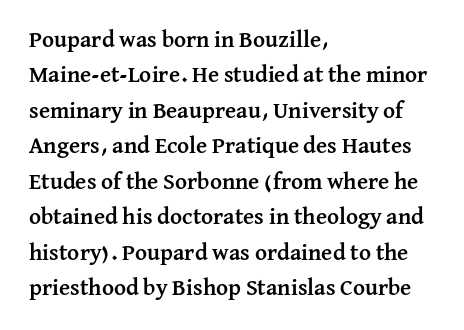
Q: Is the text bold? A: Yes.
Q: Is the text italic (slanted)? A: No, it is upright.
Q: Is the text underlined? A: No.
Q: How is the paragraph aligned? A: Left-aligned.
Q: Is the spacing between letters normal or unusually wide? A: Normal.
Q: Is the spacing between lines tight, normal or loose? A: Normal.
